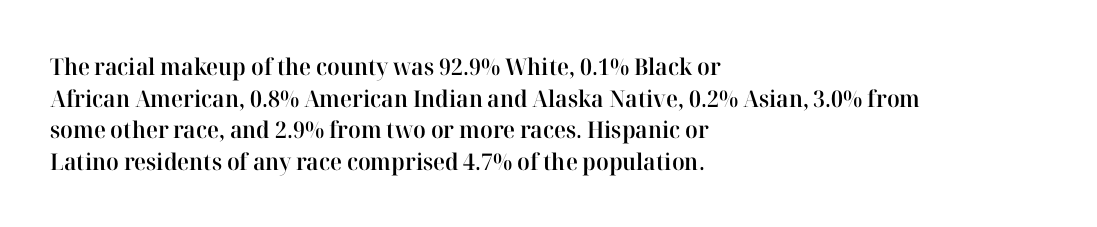
Ordinary non-slanted type is in use. This sample is left-justified, so line endings fall wherever the words run out. The letters sit at their default tracking, neither squeezed nor spread. Descenders are the only things crossing below the line.
